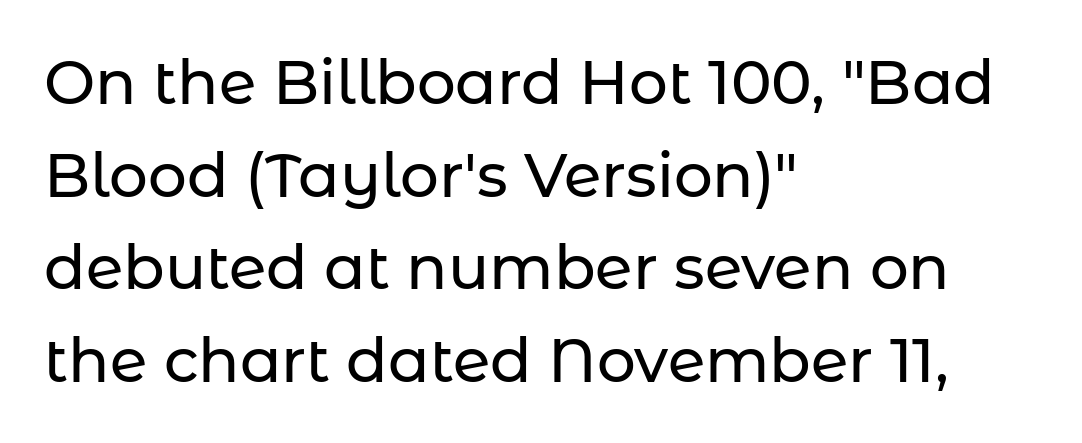
Q: Is the text italic (slanted)? A: No, it is upright.
Q: Is the typeface a serif or a sans-serif typeface? A: Sans-serif.
Q: Is the text underlined? A: No.
Q: How is the paragraph aligned? A: Left-aligned.
Q: Is the spacing between letters normal or unusually wide? A: Normal.
Q: Is the spacing between lines tight, normal or loose? A: Normal.
Q: Width (condensed, normal, or wide)? A: Normal.
Q: Stroke contrast? A: Low.
Q: x-height? A: Medium.
Q: Monospaced? A: No.
